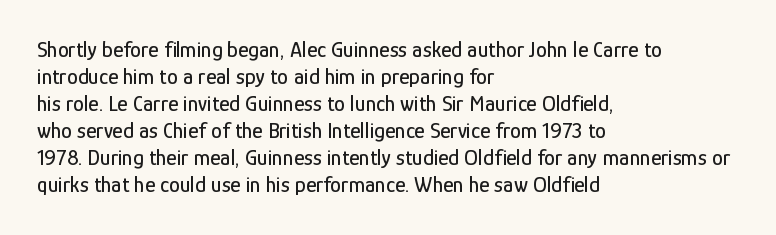
The image shows 22 px text type, upright; set left-aligned, line spacing 1.23x, normal letter spacing, not underlined.
